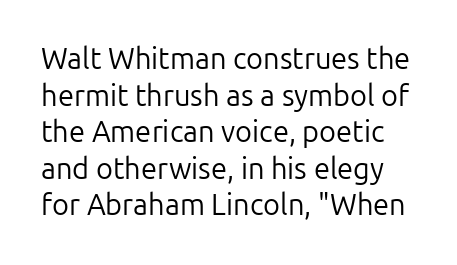
Q: Is the text bold? A: No.
Q: Is the text italic (slanted)? A: No, it is upright.
Q: Is the typeface a serif or a sans-serif typeface? A: Sans-serif.
Q: Is the text underlined? A: No.
Q: Is the spacing between letters normal or unusually wide? A: Normal.
Q: Is the spacing between lines tight, normal or loose? A: Normal.
Q: Width (condensed, normal, or wide)? A: Normal.
Q: Stroke contrast? A: Low.
Q: x-height? A: Medium.
Q: Monospaced? A: No.
